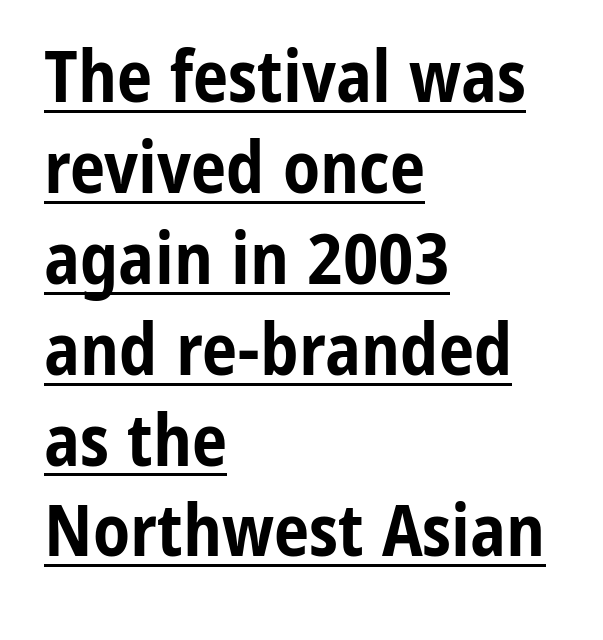
The image shows 71 px bold, condensed sans-serif type, upright; set left-aligned, normal line spacing (1.28x), normal letter spacing, underlined; low stroke contrast and a medium x-height.
